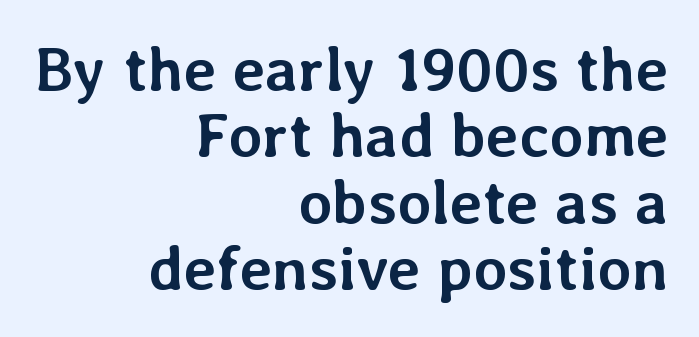
The image shows 62 px semibold type, upright; set right-aligned, tight line spacing (1.07x), normal letter spacing, not underlined; low stroke contrast and a medium x-height.
